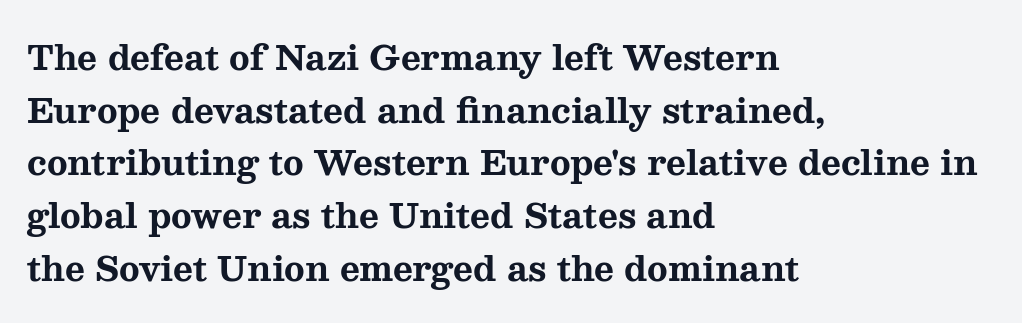
The image shows 34 px bold, wide serif type, upright; set left-aligned, normal line spacing (1.55x), normal letter spacing, not underlined; medium stroke contrast and a medium x-height.
